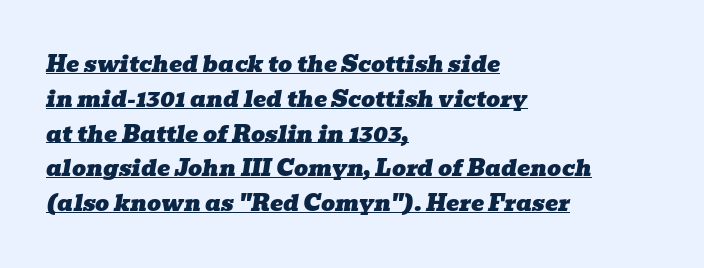
Q: Is the text italic (slanted)? A: Yes, it leans right by about 10 degrees.
Q: Is the text underlined? A: Yes.
Q: How is the paragraph aligned? A: Left-aligned.
Q: Is the spacing between letters normal or unusually wide? A: Normal.
Q: Is the spacing between lines tight, normal or loose? A: Normal.
